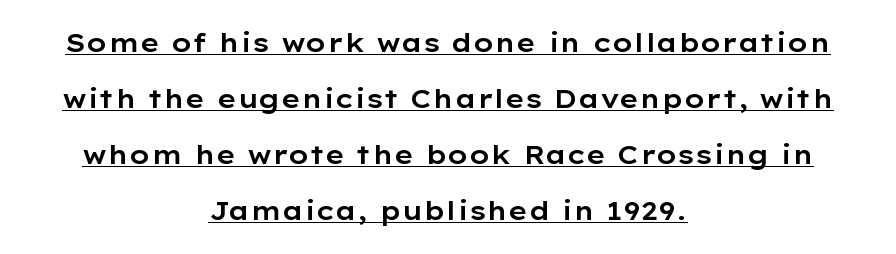
{"italic": "no", "underline": "yes", "align": "center", "line_spacing": "loose", "line_spacing_ratio": 2.16, "letter_spacing": "normal", "letter_spacing_em": 0.0, "glyph_px": 26}
